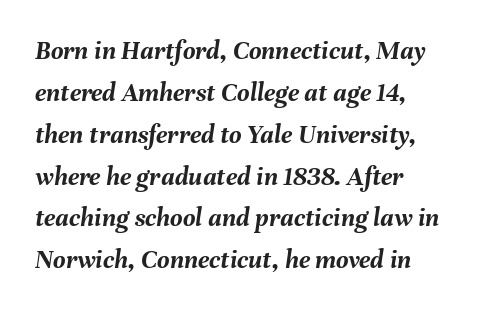
{"italic": "yes", "lean": "right", "slant_degrees": 8, "bold": "yes", "underline": "no", "align": "left", "line_spacing": "normal", "line_spacing_ratio": 1.55, "letter_spacing": "normal", "letter_spacing_em": 0.0, "glyph_px": 27}
